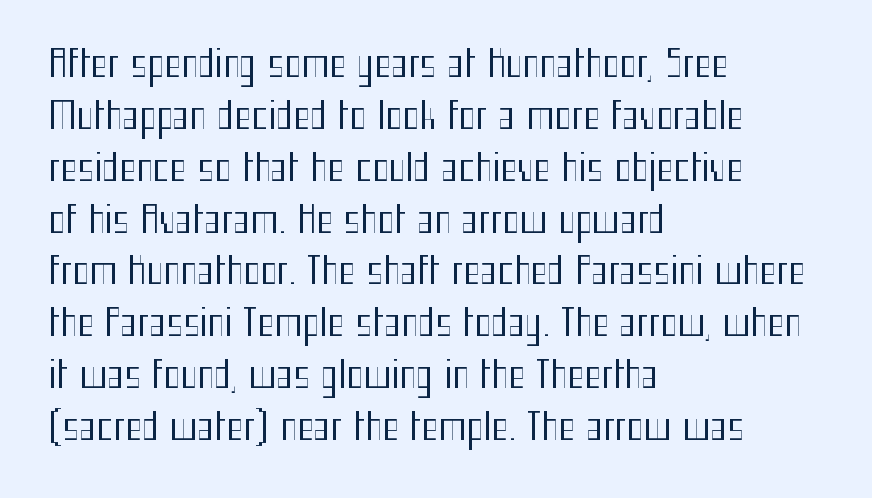
The image shows 36 px regular-weight, condensed sans-serif type, upright; set left-aligned, normal line spacing (1.44x), normal letter spacing, not underlined; medium stroke contrast and a medium x-height.
